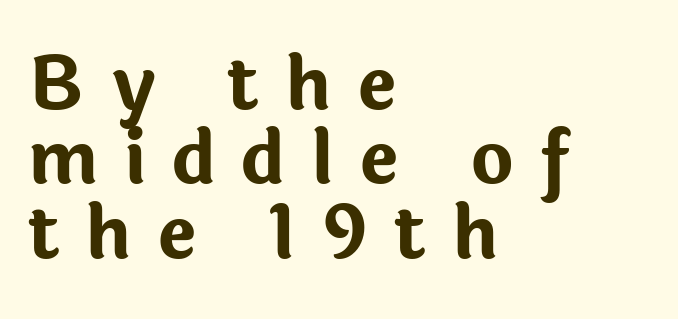
Q: Is the text bold? A: Yes.
Q: Is the text italic (slanted)? A: No, it is upright.
Q: Is the typeface a serif or a sans-serif typeface? A: Sans-serif.
Q: Is the text underlined? A: No.
Q: How is the paragraph aligned? A: Left-aligned.
Q: Is the spacing between letters normal or unusually wide? A: Unusually wide.
Q: Is the spacing between lines tight, normal or loose? A: Tight.
Q: Width (condensed, normal, or wide)? A: Normal.
Q: Stroke contrast? A: Low.
Q: x-height? A: Medium.
Q: Monospaced? A: No.
